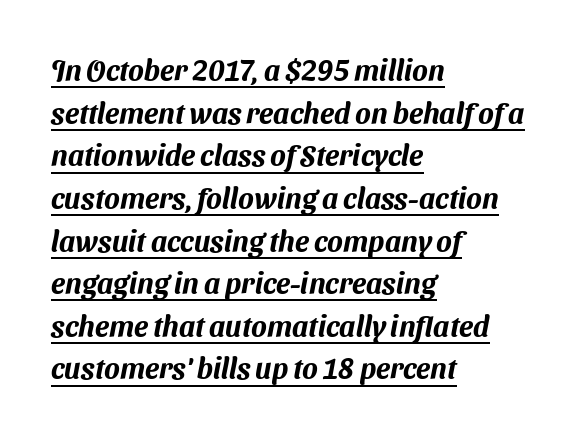
Q: Is the typeface a serif or a sans-serif typeface? A: Sans-serif.
Q: Is the text underlined? A: Yes.
Q: How is the paragraph aligned? A: Left-aligned.
Q: Is the spacing between letters normal or unusually wide? A: Normal.
Q: Is the spacing between lines tight, normal or loose? A: Normal.
Q: Width (condensed, normal, or wide)? A: Normal.
Q: Stroke contrast? A: Medium.
Q: x-height? A: Medium.
Q: Monospaced? A: No.
